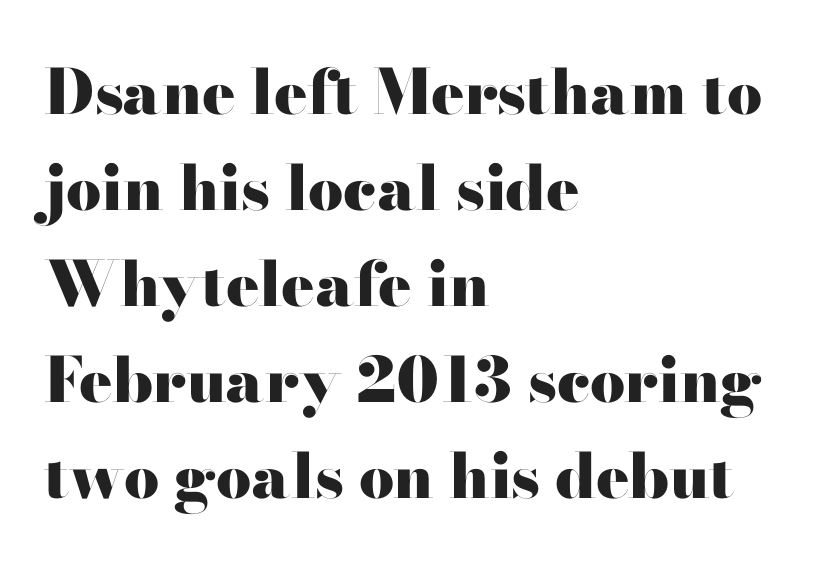
What kind of face is this? One with serifs. Rows of type keep a routine distance in the vertical direction. The baseline area is clear. A classic flush-left, rag-right setting is used for this passage. Think of a printed novel: that variable character pitch is what you see here.
